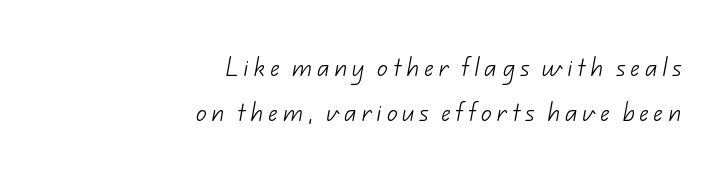
{"bold": "no", "underline": "no", "align": "right", "line_spacing": "loose", "line_spacing_ratio": 2.12, "letter_spacing": "wide", "letter_spacing_em": 0.22, "glyph_px": 21}
